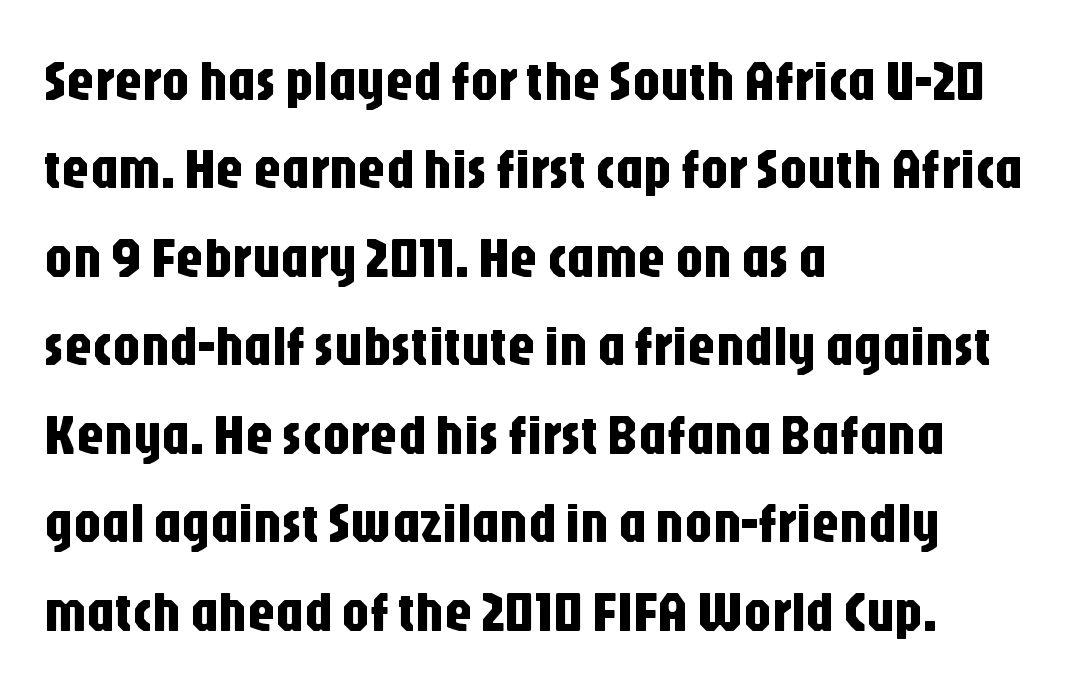
The image shows 56 px condensed sans-serif type, upright; set left-aligned, normal line spacing (1.58x), normal letter spacing, not underlined; low stroke contrast and a large x-height.
